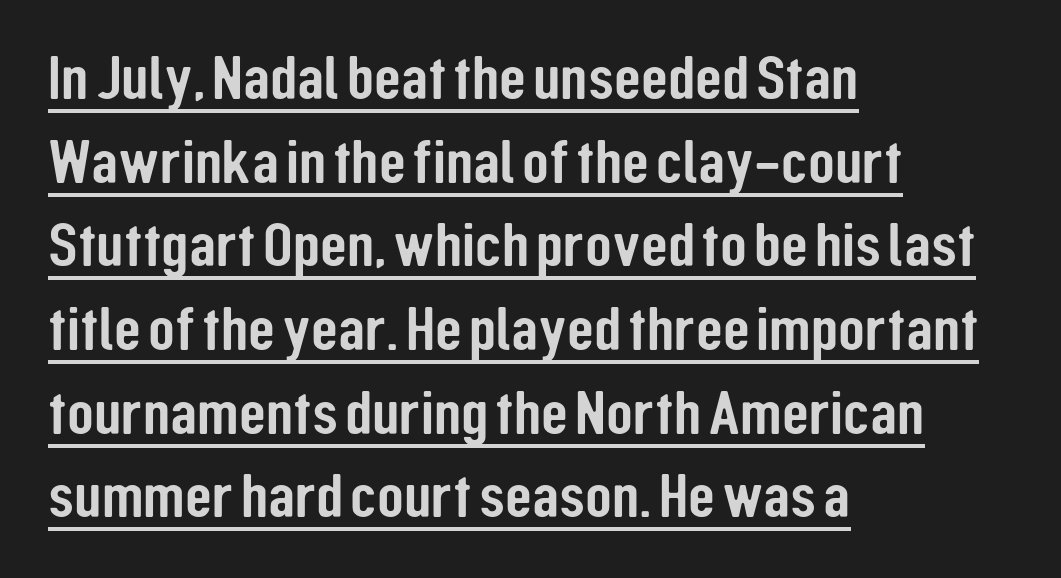
The image shows 62 px condensed sans-serif type, upright; set left-aligned, normal line spacing (1.35x), normal letter spacing, underlined; low stroke contrast and a medium x-height.
